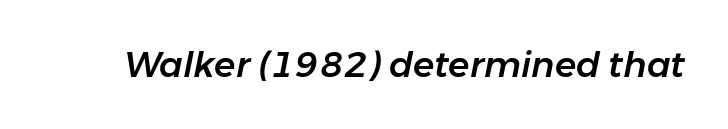
The image shows 35 px text type, italic (leaning right); set normal letter spacing, not underlined; low stroke contrast and a medium x-height.
